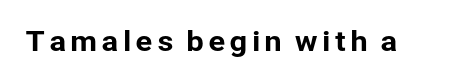
Character widths vary here, with narrow letters taking less room than wide ones. Each row of text sits above clean, open space. A typesetter would label this face a sans. Designer's note — italics off, roman on.
